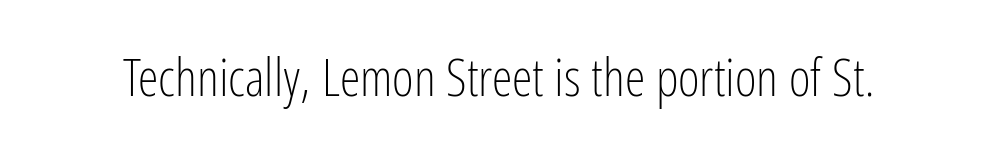
{"serif": "no", "italic": "no", "bold": "no", "weight": "light", "width": "condensed", "stroke_contrast": "low", "x_height": "medium", "monospaced": "no", "underline": "no", "letter_spacing": "normal", "letter_spacing_em": 0.0, "glyph_px": 52}
